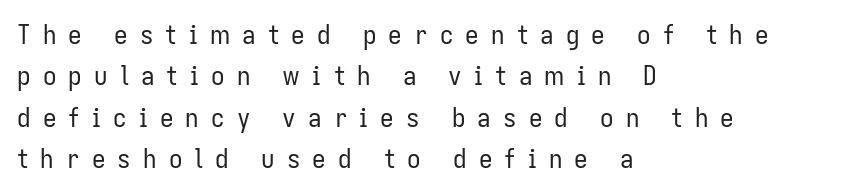
The foot of each line stays bare and open. Alignment: flush left. Posture: vertical. In terms of letterspacing, this is a distinctly airy, spread setting. Notice how descenders clear the ascenders below comfortably — that's standard leading. Stems here are at most as thick as an everyday book face.
